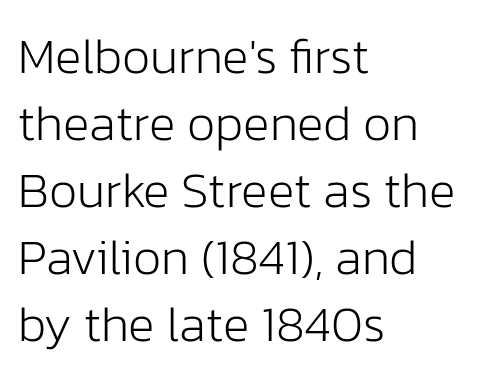
Q: Is the text bold? A: No.
Q: Is the text italic (slanted)? A: No, it is upright.
Q: Is the typeface a serif or a sans-serif typeface? A: Sans-serif.
Q: Is the text underlined? A: No.
Q: How is the paragraph aligned? A: Left-aligned.
Q: Is the spacing between letters normal or unusually wide? A: Normal.
Q: Is the spacing between lines tight, normal or loose? A: Normal.
Q: Width (condensed, normal, or wide)? A: Normal.
Q: Stroke contrast? A: Low.
Q: x-height? A: Medium.
Q: Monospaced? A: No.
